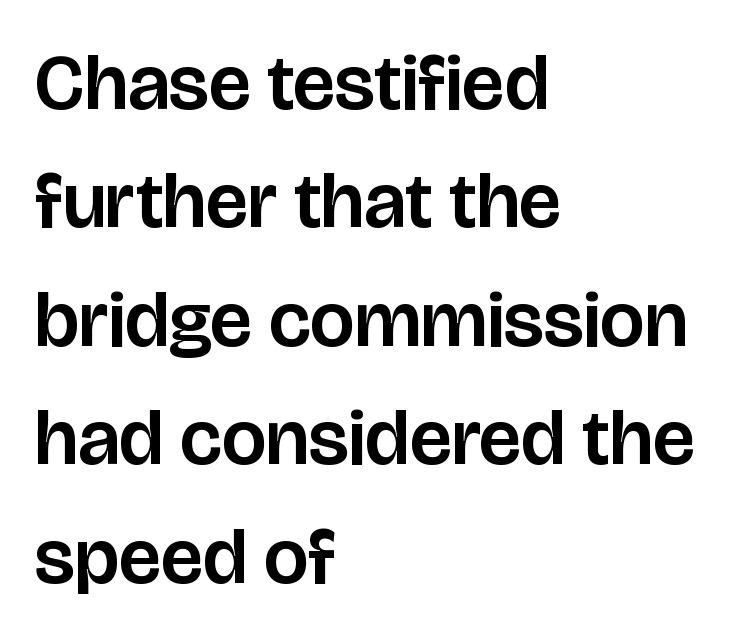
Q: Is the text italic (slanted)? A: No, it is upright.
Q: Is the typeface a serif or a sans-serif typeface? A: Sans-serif.
Q: Is the text underlined? A: No.
Q: How is the paragraph aligned? A: Left-aligned.
Q: Is the spacing between letters normal or unusually wide? A: Normal.
Q: Is the spacing between lines tight, normal or loose? A: Normal.
Q: Width (condensed, normal, or wide)? A: Normal.
Q: Stroke contrast? A: Low.
Q: x-height? A: Large.
Q: Monospaced? A: No.
